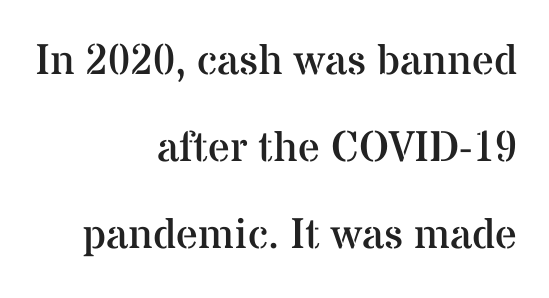
This rendering leaves character spacing at its baseline value. Think standard paragraph weight, or any step lighter than that. In terms of posture, this sample is upright. Each new line begins a long way beneath the previous one. The ragged edge is on the left, which tells us the setting is flush right. Decoration check: the copy has no underline.
